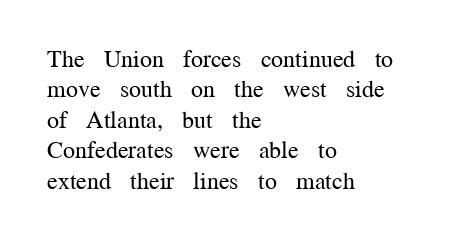
{"italic": "no", "bold": "no", "underline": "no", "align": "left", "line_spacing": "normal", "line_spacing_ratio": 1.27, "letter_spacing": "normal", "letter_spacing_em": 0.0, "glyph_px": 24}
